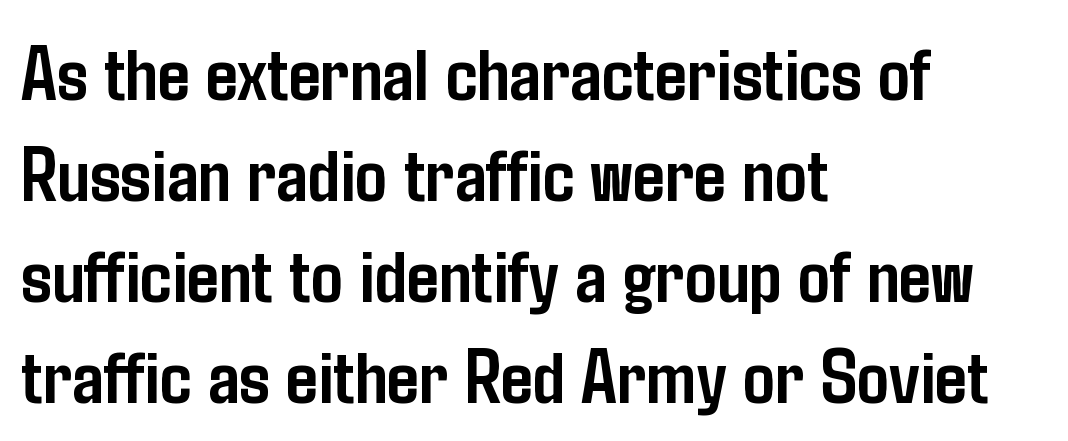
Q: Is the text bold? A: Yes.
Q: Is the text italic (slanted)? A: No, it is upright.
Q: Is the typeface a serif or a sans-serif typeface? A: Sans-serif.
Q: Is the text underlined? A: No.
Q: How is the paragraph aligned? A: Left-aligned.
Q: Is the spacing between letters normal or unusually wide? A: Normal.
Q: Is the spacing between lines tight, normal or loose? A: Normal.
Q: Width (condensed, normal, or wide)? A: Condensed.
Q: Stroke contrast? A: Low.
Q: x-height? A: Medium.
Q: Monospaced? A: No.
